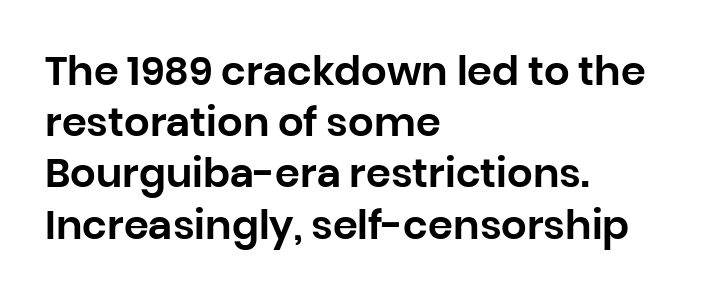
The image shows 40 px sans-serif type, upright; set left-aligned, normal line spacing (1.28x), normal letter spacing, not underlined; low stroke contrast and a large x-height.
